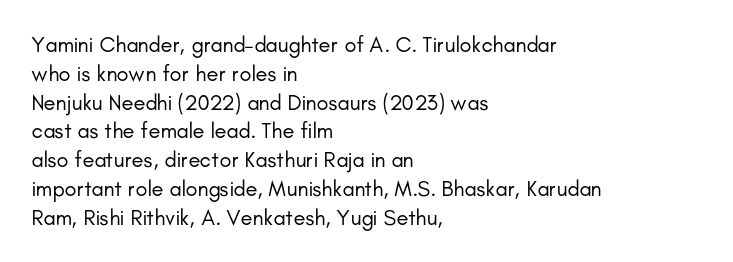
{"italic": "no", "bold": "no", "underline": "no", "align": "left", "line_spacing": "normal", "line_spacing_ratio": 1.31, "letter_spacing": "normal", "letter_spacing_em": 0.0, "glyph_px": 22}
